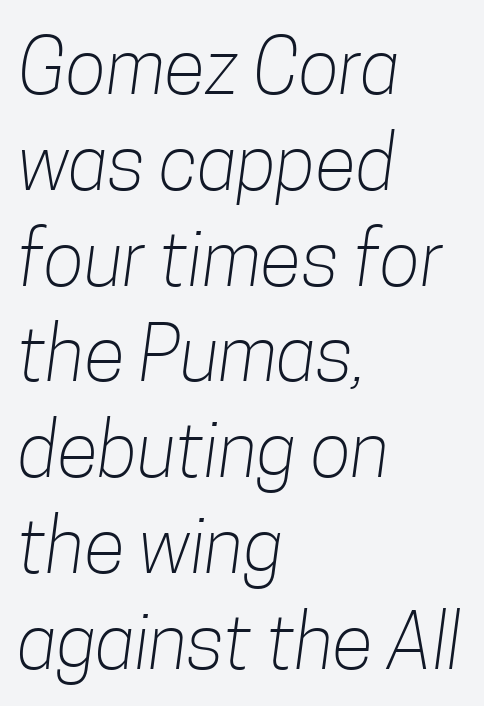
Is the block centered? No — it sits flush against the left margin. Evenly set lines give the paragraph a standard silhouette. The face used here is proportionally spaced, like ordinary book or web type. Regarding serifs, this sample does without them. No extra tracking has been applied to these lines.
